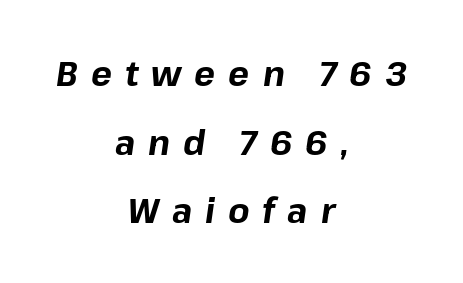
The image shows 35 px bold type, italic (leaning right); set centered, loose line spacing (1.96x), unusually wide letter spacing (+0.37 em), not underlined; low stroke contrast and a medium x-height.
